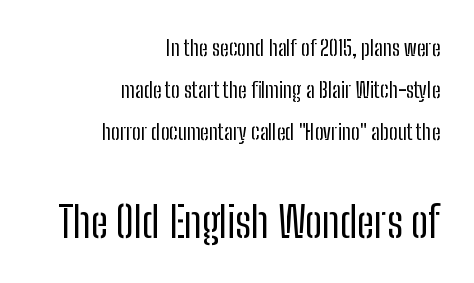
Q: Is the text bold? A: No.
Q: Is the text italic (slanted)? A: No, it is upright.
Q: Is the typeface a serif or a sans-serif typeface? A: Sans-serif.
Q: Is the text underlined? A: No.
Q: How is the paragraph aligned? A: Right-aligned.
Q: Is the spacing between letters normal or unusually wide? A: Normal.
Q: Is the spacing between lines tight, normal or loose? A: Loose.
Q: Which block of text is set in a larger size, the first (top) or the second (bottom)? A: The second (bottom) one.
Q: Width (condensed, normal, or wide)? A: Condensed.
Q: Stroke contrast? A: Low.
Q: x-height? A: Medium.
Q: Monospaced? A: No.
